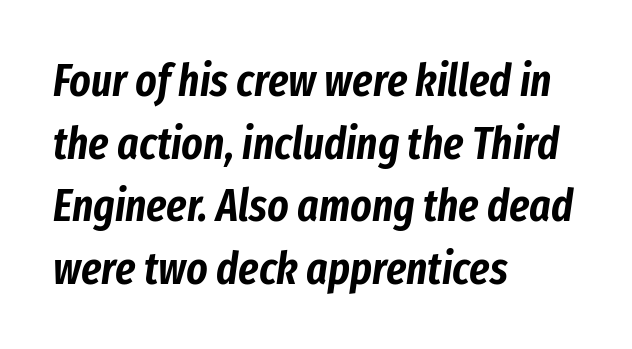
Q: Is the text italic (slanted)? A: Yes, it leans right by about 8 degrees.
Q: Is the text underlined? A: No.
Q: How is the paragraph aligned? A: Left-aligned.
Q: Is the spacing between letters normal or unusually wide? A: Normal.
Q: Is the spacing between lines tight, normal or loose? A: Normal.
Q: Width (condensed, normal, or wide)? A: Condensed.
Q: Stroke contrast? A: Low.
Q: x-height? A: Medium.
Q: Monospaced? A: No.
